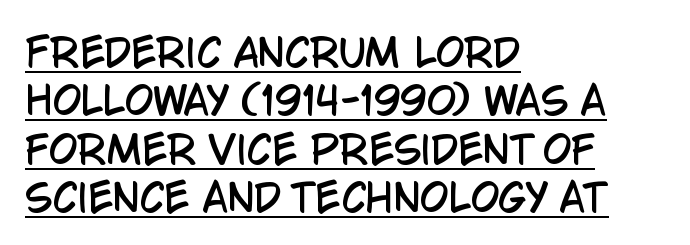
The image shows 37 px condensed sans-serif type, upright; set left-aligned, normal line spacing (1.31x), normal letter spacing, underlined; low stroke contrast and a large x-height.
